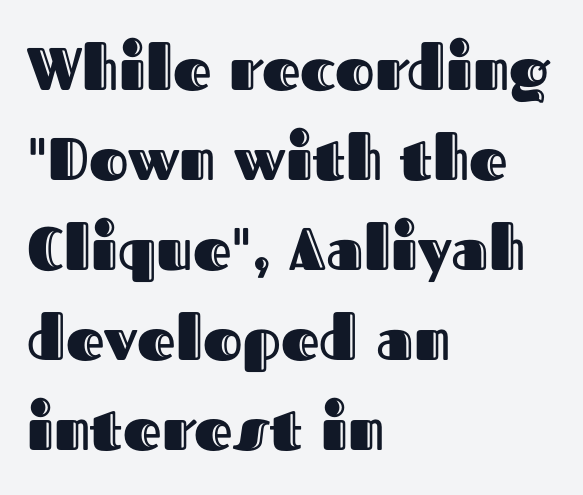
Q: Is the text italic (slanted)? A: No, it is upright.
Q: Is the text underlined? A: No.
Q: How is the paragraph aligned? A: Left-aligned.
Q: Is the spacing between letters normal or unusually wide? A: Normal.
Q: Is the spacing between lines tight, normal or loose? A: Normal.
Q: Width (condensed, normal, or wide)? A: Normal.
Q: x-height? A: Medium.
Q: Monospaced? A: No.
